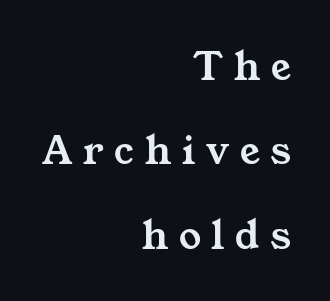
Students, note that the glyphs here are deliberately spaced far apart. The compositor pushed each line to the right boundary. Proportional: the letters do not fall into vertical columns. Honestly, the rows look like they've been pulled way apart.
